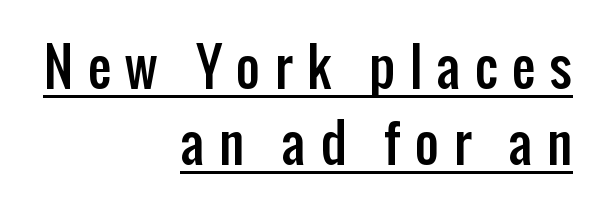
Q: Is the text italic (slanted)? A: No, it is upright.
Q: Is the typeface a serif or a sans-serif typeface? A: Sans-serif.
Q: Is the text underlined? A: Yes.
Q: How is the paragraph aligned? A: Right-aligned.
Q: Is the spacing between letters normal or unusually wide? A: Unusually wide.
Q: Is the spacing between lines tight, normal or loose? A: Normal.
Q: Width (condensed, normal, or wide)? A: Condensed.
Q: Stroke contrast? A: Low.
Q: x-height? A: Medium.
Q: Monospaced? A: No.
